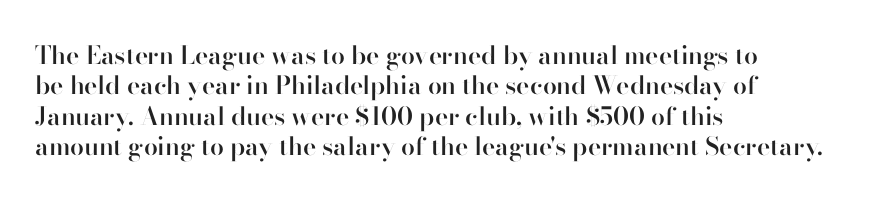
This is moderately heavy type, rendered in semibold. The lines are quadded left. The words here are not underlined. Look at the tracking — it's just the regular setting, nothing added. No italicization has been applied; the sample stays upright.
